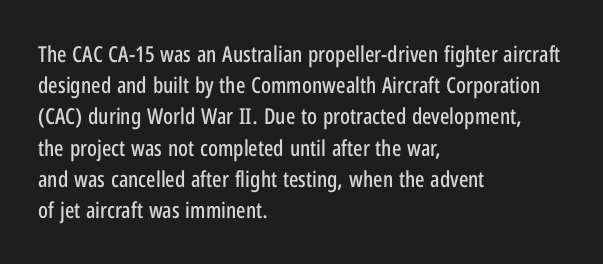
Q: Is the text italic (slanted)? A: No, it is upright.
Q: Is the text underlined? A: No.
Q: How is the paragraph aligned? A: Left-aligned.
Q: Is the spacing between letters normal or unusually wide? A: Normal.
Q: Is the spacing between lines tight, normal or loose? A: Normal.
